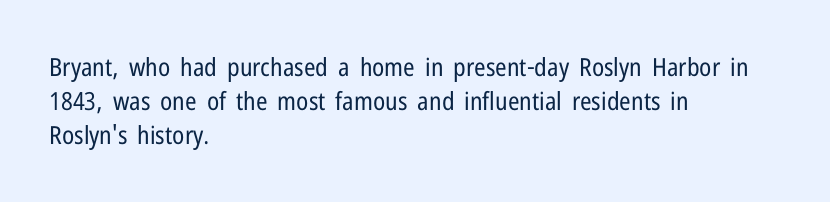
The image shows 25 px text type, upright; set left-aligned, normal line spacing (1.37x), normal letter spacing, not underlined.
